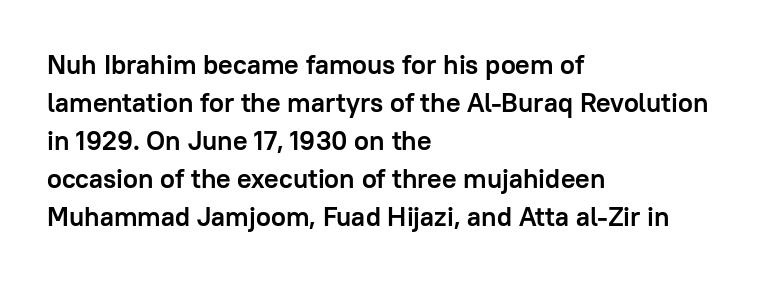
Q: Is the text bold? A: Yes.
Q: Is the text italic (slanted)? A: No, it is upright.
Q: Is the text underlined? A: No.
Q: How is the paragraph aligned? A: Left-aligned.
Q: Is the spacing between letters normal or unusually wide? A: Normal.
Q: Is the spacing between lines tight, normal or loose? A: Normal.
